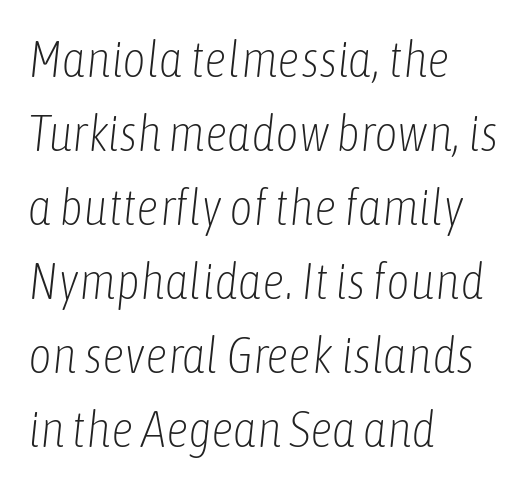
The image shows 51 px light, condensed type, italic (leaning right); set left-aligned, normal line spacing (1.45x), normal letter spacing, not underlined; low stroke contrast and a medium x-height.
